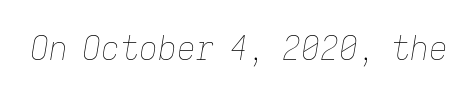
The image shows 33 px thin type, italic (leaning right); set normal letter spacing, not underlined; low stroke contrast and a medium x-height.
